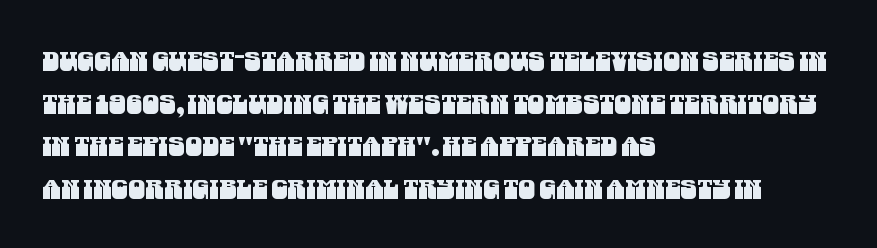
The rendering uses a moderate line-height, typical for paragraphs. Caption: standard tracking, unaltered. Check the space under the baseline: it is left empty. These lines are set flush left with a ragged right edge.
